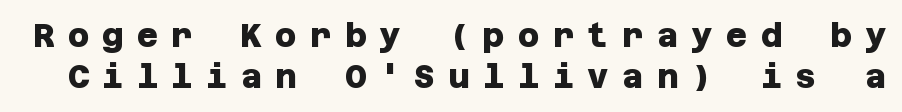
Q: Is the text bold? A: Yes.
Q: Is the typeface a serif or a sans-serif typeface? A: Sans-serif.
Q: Is the text underlined? A: No.
Q: Is the spacing between letters normal or unusually wide? A: Unusually wide.
Q: Width (condensed, normal, or wide)? A: Normal.
Q: Stroke contrast? A: Low.
Q: x-height? A: Large.
